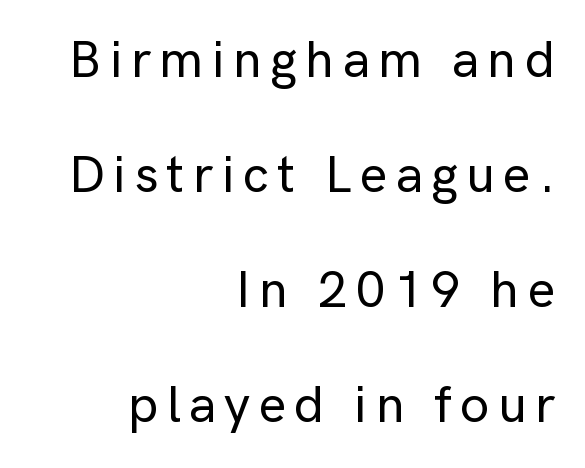
The image shows 52 px sans-serif type, upright; set right-aligned, loose line spacing (2.21x), not underlined; low stroke contrast and a medium x-height.
